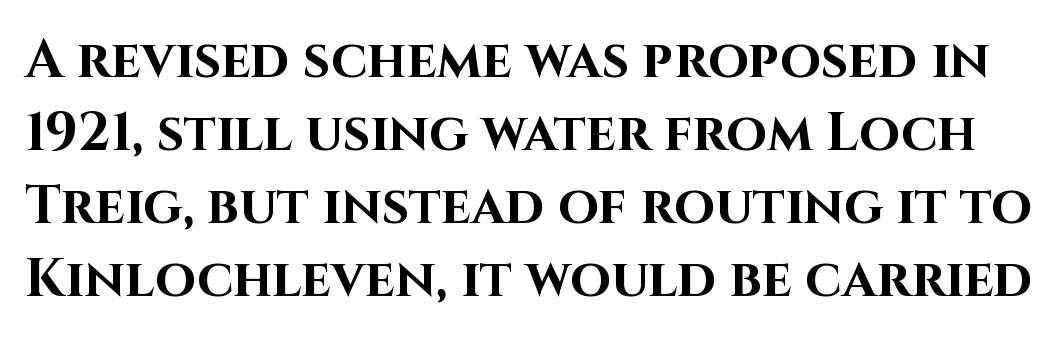
{"serif": "no", "italic": "no", "bold": "yes", "weight": "bold", "width": "normal", "stroke_contrast": "high", "x_height": "large", "monospaced": "no", "underline": "no", "line_spacing": "normal", "line_spacing_ratio": 1.38, "letter_spacing": "normal", "letter_spacing_em": 0.0, "glyph_px": 53}
